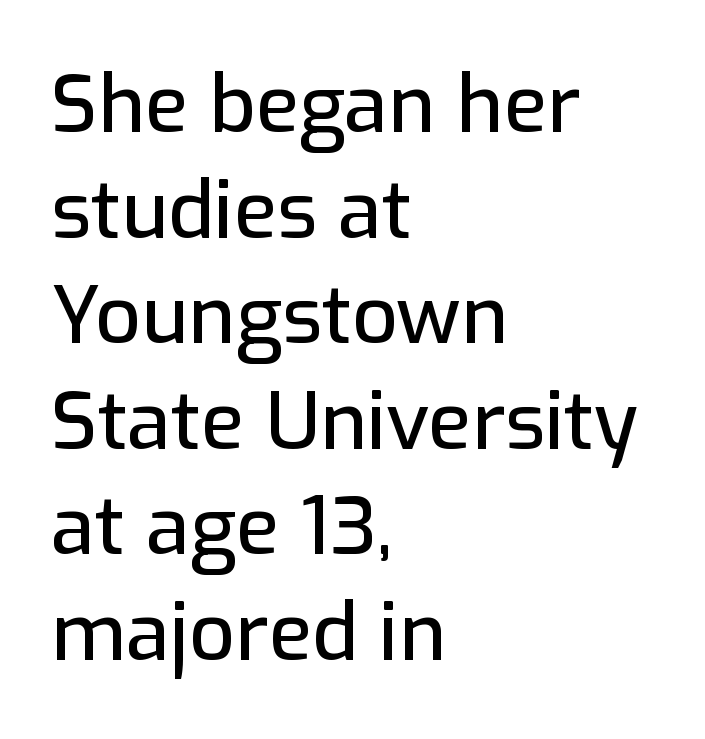
{"serif": "no", "italic": "no", "width": "normal", "stroke_contrast": "low", "x_height": "medium", "monospaced": "no", "underline": "no", "align": "left", "line_spacing": "normal", "line_spacing_ratio": 1.32, "letter_spacing": "normal", "letter_spacing_em": 0.0, "glyph_px": 80}
